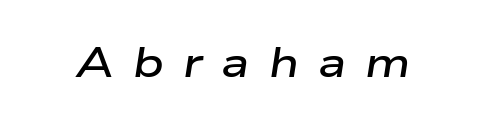
Q: Is the text bold? A: Semi-bold.
Q: Is the text italic (slanted)? A: Yes, it leans right by about 9 degrees.
Q: Is the text underlined? A: No.
Q: Is the spacing between letters normal or unusually wide? A: Unusually wide.
Q: Width (condensed, normal, or wide)? A: Wide.
Q: Stroke contrast? A: Low.
Q: x-height? A: Medium.
Q: Monospaced? A: No.
